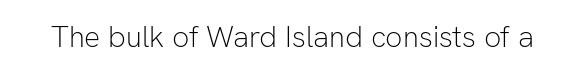
{"serif": "no", "italic": "no", "bold": "no", "weight": "light", "width": "normal", "stroke_contrast": "low", "x_height": "medium", "monospaced": "no", "underline": "no", "letter_spacing": "normal", "letter_spacing_em": 0.0, "glyph_px": 30}
